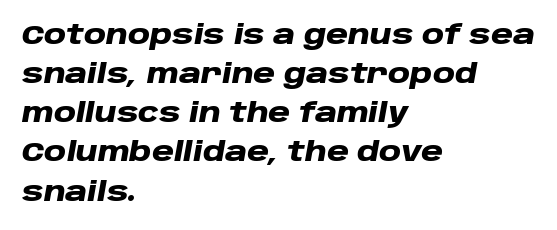
Does the weight exceed regular? Yes, all the way to bold. Honestly, the letter spacing is just normal — you wouldn't notice it. The whole block is typeset with a tilt. One glance says typical: line gaps are just what's usual.
